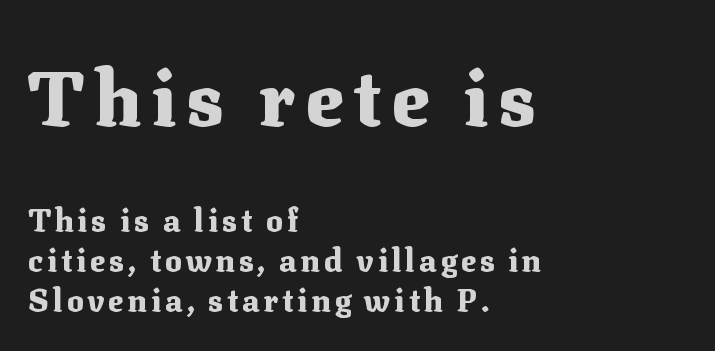
{"serif": "yes", "italic": "no", "bold": "yes", "weight": "heavy", "width": "normal", "stroke_contrast": "medium", "x_height": "medium", "monospaced": "no", "underline": "no", "align": "left", "line_spacing": "normal", "line_spacing_ratio": 1.3, "larger_block": "first", "size_ratio": 2.52, "glyph_px": 78}
